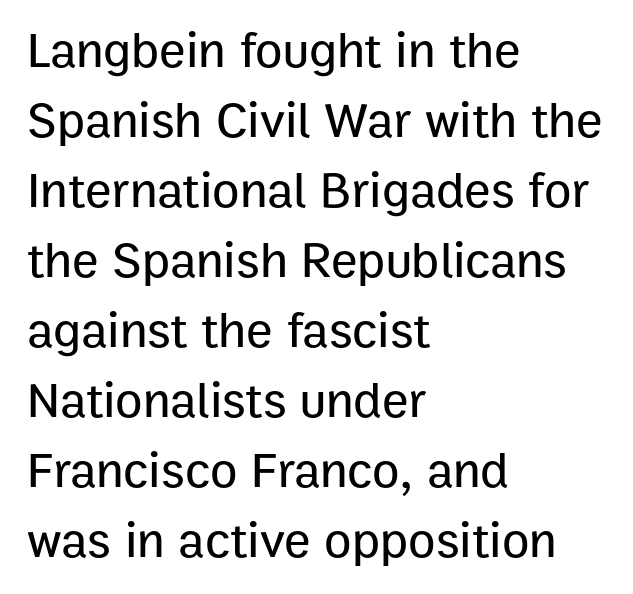
{"serif": "no", "italic": "no", "width": "normal", "stroke_contrast": "low", "x_height": "medium", "monospaced": "no", "underline": "no", "align": "left", "line_spacing": "normal", "line_spacing_ratio": 1.4, "letter_spacing": "normal", "letter_spacing_em": 0.0, "glyph_px": 50}
